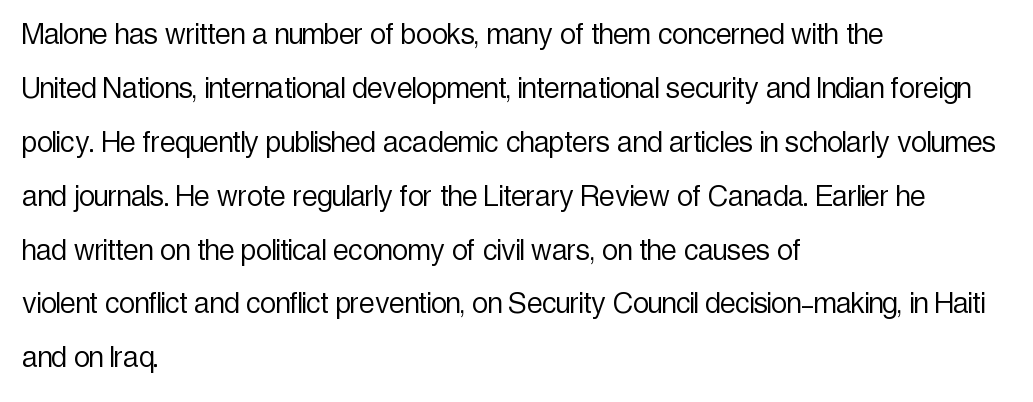
The image shows 35 px light, condensed sans-serif type, upright; set left-aligned, normal line spacing (1.54x), normal letter spacing, not underlined; a medium x-height.
